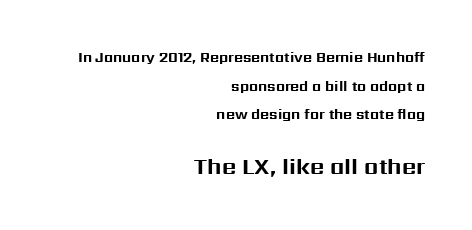
Note: smaller setting up top, larger setting below. Each new line begins a long way beneath the previous one. The passage is arranged like a letterhead date or caption credit — flush right. This sample uses plain, unmodified letter spacing.
